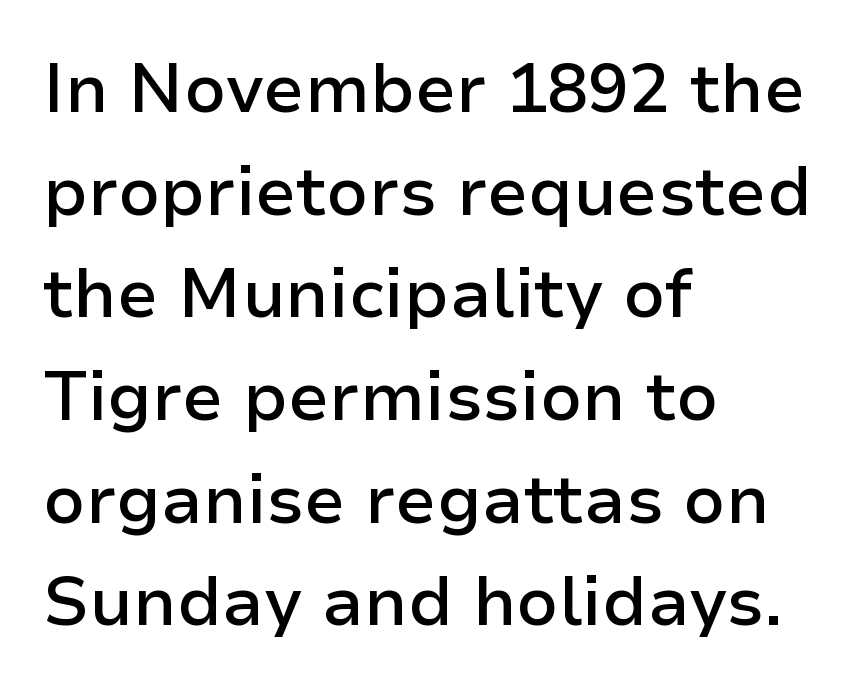
The image shows 68 px semibold sans-serif type, upright; set left-aligned, normal line spacing (1.51x), normal letter spacing, not underlined; low stroke contrast and a medium x-height.
